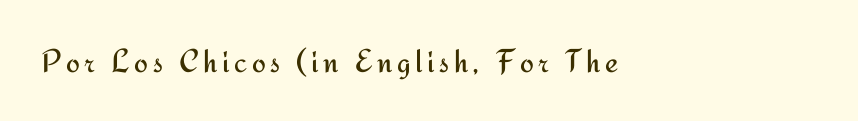
The image shows 33 px regular-weight sans-serif type, upright; set left-aligned, not underlined; medium stroke contrast and a small x-height.
